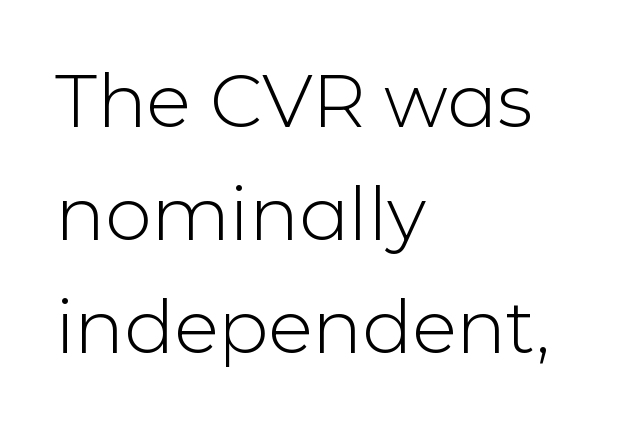
The lines are quadded left. Do the letters lean? They stand straight. Weight: in the light-to-regular range. Spacing verdict: proportional, widths tailored to each character.
